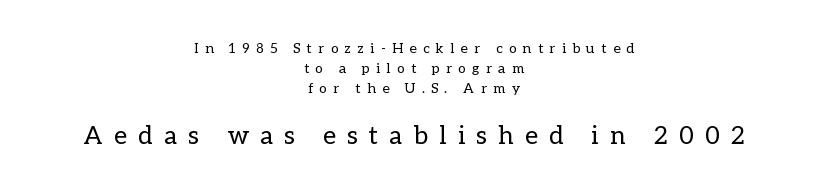
{"italic": "no", "bold": "no", "underline": "no", "align": "center", "line_spacing": "normal", "line_spacing_ratio": 1.44, "letter_spacing": "wide", "letter_spacing_em": 0.46, "larger_block": "second", "size_ratio": 1.79, "glyph_px": 25}
